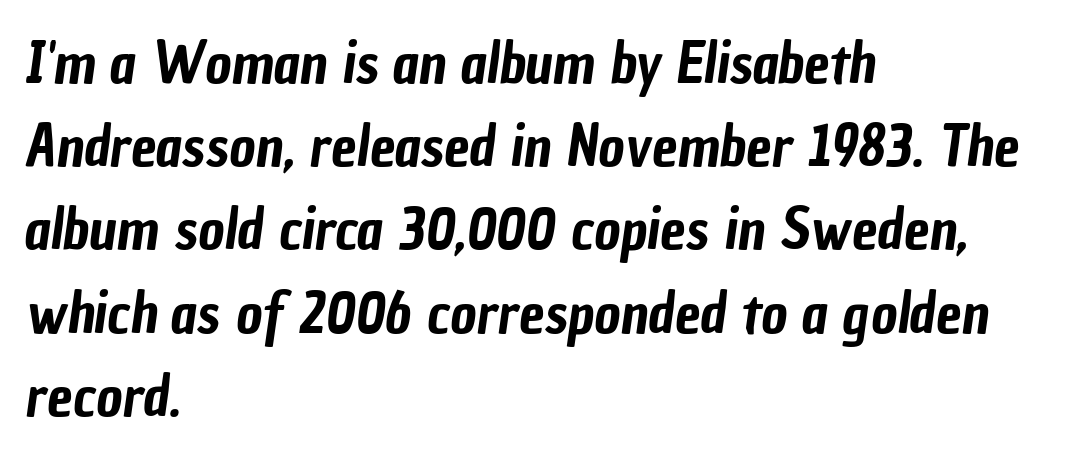
No feet cap the strokes, marking this as sans-serif type. Words appear dense and cohesive because spacing is normal. The zone under the glyphs is completely vacant. Interline gaps are of average width in this sample. Does the copy run flush right? No — it runs flush left. Note the varied advance widths — an 'i' is clearly narrower than an 'm'.
